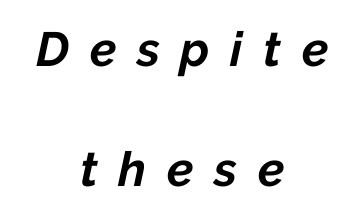
Q: Is the text bold? A: Yes.
Q: Is the text italic (slanted)? A: Yes, it leans right by about 12 degrees.
Q: Is the text underlined? A: No.
Q: How is the paragraph aligned? A: Centered.
Q: Is the spacing between letters normal or unusually wide? A: Unusually wide.
Q: Is the spacing between lines tight, normal or loose? A: Loose.
Q: Width (condensed, normal, or wide)? A: Normal.
Q: Stroke contrast? A: Low.
Q: x-height? A: Medium.
Q: Monospaced? A: No.
